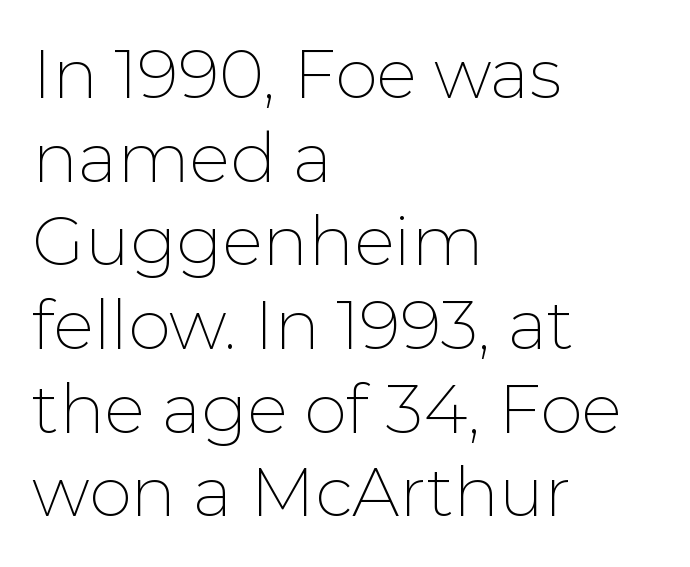
Q: Is the text bold? A: No.
Q: Is the text italic (slanted)? A: No, it is upright.
Q: Is the typeface a serif or a sans-serif typeface? A: Sans-serif.
Q: Is the text underlined? A: No.
Q: How is the paragraph aligned? A: Left-aligned.
Q: Is the spacing between letters normal or unusually wide? A: Normal.
Q: Width (condensed, normal, or wide)? A: Normal.
Q: Stroke contrast? A: Low.
Q: x-height? A: Medium.
Q: Monospaced? A: No.
